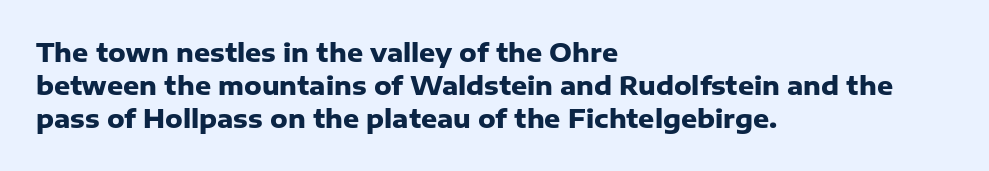
Q: Is the text bold? A: Yes.
Q: Is the text italic (slanted)? A: No, it is upright.
Q: Is the text underlined? A: No.
Q: How is the paragraph aligned? A: Left-aligned.
Q: Is the spacing between letters normal or unusually wide? A: Normal.
Q: Is the spacing between lines tight, normal or loose? A: Normal.
